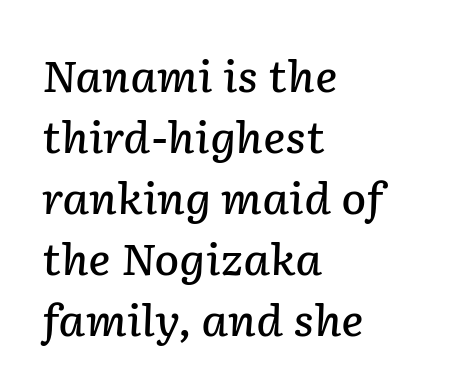
{"italic": "yes", "lean": "right", "slant_degrees": 2, "bold": "semi", "weight": "semibold", "width": "normal", "stroke_contrast": "low", "x_height": "medium", "monospaced": "no", "underline": "no", "align": "left", "line_spacing": "normal", "line_spacing_ratio": 1.45, "letter_spacing": "normal", "letter_spacing_em": 0.0, "glyph_px": 42}
